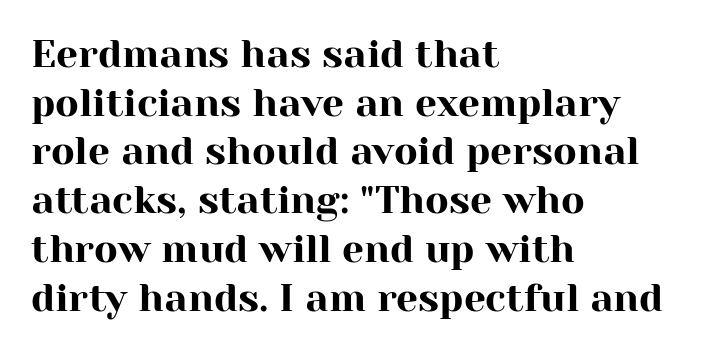
Q: Is the text italic (slanted)? A: No, it is upright.
Q: Is the typeface a serif or a sans-serif typeface? A: Serif.
Q: Is the text underlined? A: No.
Q: How is the paragraph aligned? A: Left-aligned.
Q: Is the spacing between letters normal or unusually wide? A: Normal.
Q: Is the spacing between lines tight, normal or loose? A: Normal.
Q: Width (condensed, normal, or wide)? A: Normal.
Q: Stroke contrast? A: High.
Q: x-height? A: Medium.
Q: Monospaced? A: No.
